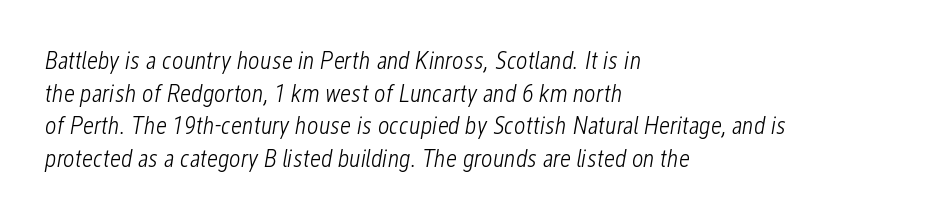
{"italic": "yes", "lean": "right", "slant_degrees": 12, "bold": "no", "underline": "no", "align": "left", "line_spacing": "normal", "line_spacing_ratio": 1.31, "letter_spacing": "normal", "letter_spacing_em": 0.0, "glyph_px": 25}
